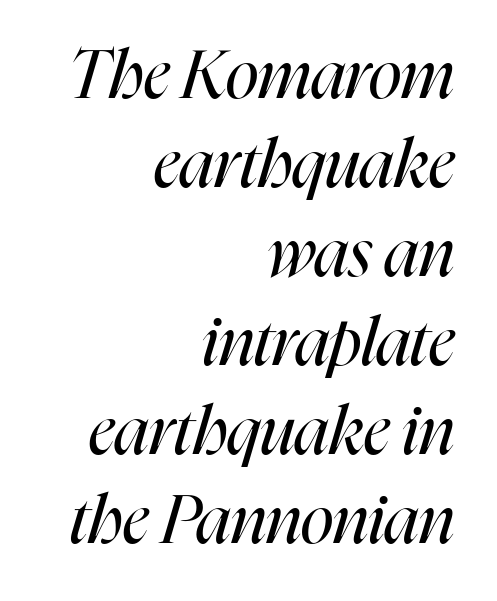
{"italic": "yes", "lean": "right", "slant_degrees": 16, "bold": "no", "weight": "regular", "width": "condensed", "stroke_contrast": "high", "x_height": "medium", "monospaced": "no", "underline": "no", "align": "right", "line_spacing": "normal", "line_spacing_ratio": 1.31, "letter_spacing": "normal", "letter_spacing_em": 0.0, "glyph_px": 68}
